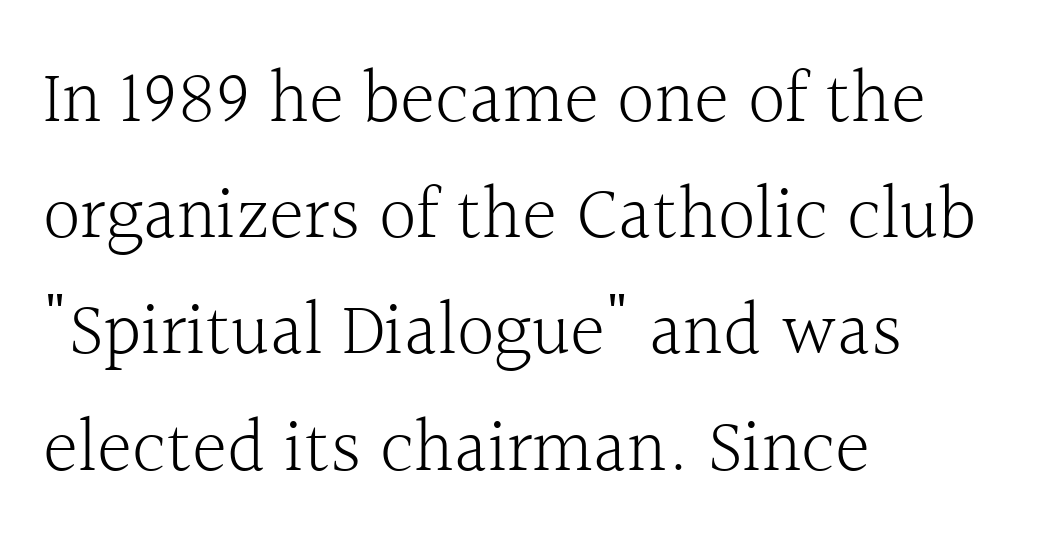
{"serif": "yes", "italic": "no", "bold": "no", "weight": "light", "width": "normal", "x_height": "medium", "monospaced": "no", "underline": "no", "align": "left", "line_spacing": "normal", "line_spacing_ratio": 1.55, "letter_spacing": "normal", "letter_spacing_em": 0.0, "glyph_px": 75}
